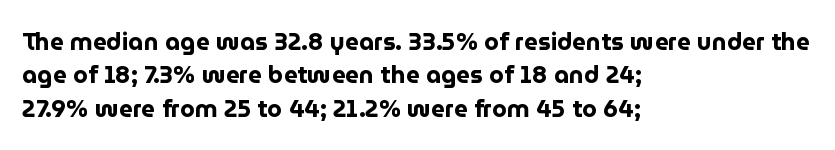
The image shows 24 px bold type, upright; set left-aligned, normal line spacing (1.39x), normal letter spacing, not underlined.
